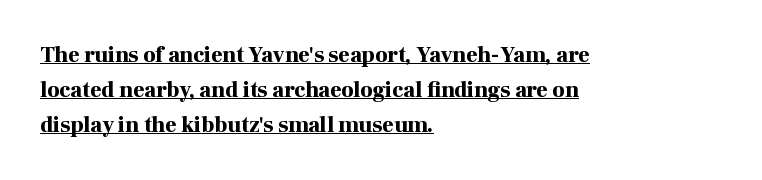
The image shows 22 px bold type, upright; set left-aligned, normal line spacing (1.58x), normal letter spacing, underlined.
